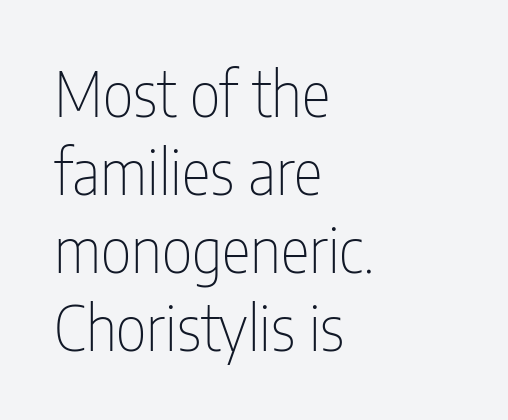
The image shows 61 px thin, condensed sans-serif type, upright; set left-aligned, normal line spacing (1.28x), normal letter spacing, not underlined; low stroke contrast and a medium x-height.
